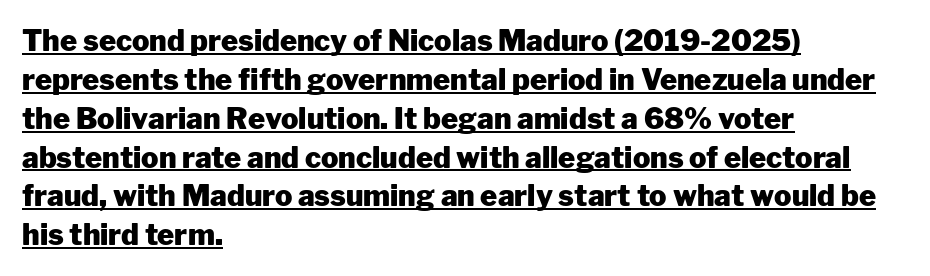
Q: Is the text bold? A: Yes.
Q: Is the text italic (slanted)? A: No, it is upright.
Q: Is the typeface a serif or a sans-serif typeface? A: Sans-serif.
Q: Is the text underlined? A: Yes.
Q: How is the paragraph aligned? A: Left-aligned.
Q: Is the spacing between letters normal or unusually wide? A: Normal.
Q: Is the spacing between lines tight, normal or loose? A: Normal.
Q: Width (condensed, normal, or wide)? A: Normal.
Q: Stroke contrast? A: Low.
Q: x-height? A: Medium.
Q: Monospaced? A: No.
